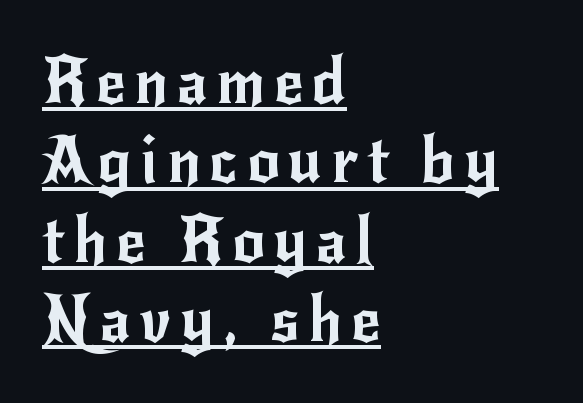
{"serif": "no", "italic": "no", "width": "normal", "stroke_contrast": "low", "x_height": "small", "monospaced": "no", "underline": "yes", "align": "left", "line_spacing_ratio": 1.24, "glyph_px": 64}
